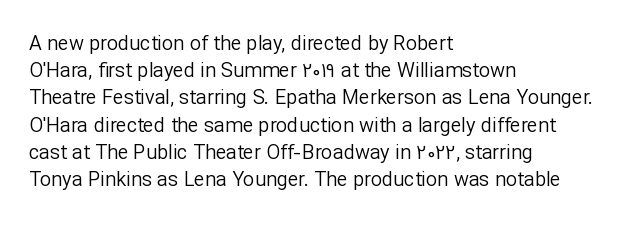
{"italic": "no", "bold": "no", "underline": "no", "align": "left", "line_spacing": "normal", "line_spacing_ratio": 1.36, "letter_spacing": "normal", "letter_spacing_em": 0.0, "glyph_px": 20}
